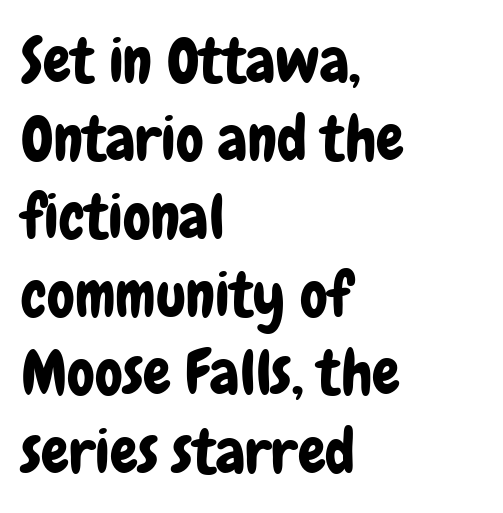
{"serif": "no", "italic": "no", "width": "condensed", "stroke_contrast": "low", "x_height": "medium", "monospaced": "no", "underline": "no", "align": "left", "line_spacing": "normal", "line_spacing_ratio": 1.26, "letter_spacing": "normal", "letter_spacing_em": 0.0, "glyph_px": 62}
